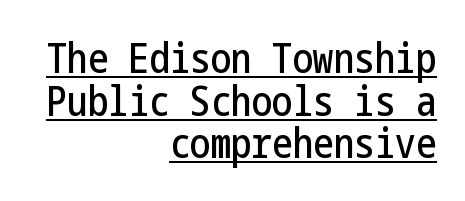
{"serif": "no", "italic": "no", "width": "condensed", "stroke_contrast": "low", "x_height": "medium", "underline": "yes", "align": "right", "line_spacing": "tight", "line_spacing_ratio": 1.04, "letter_spacing": "normal", "letter_spacing_em": 0.0, "glyph_px": 41}
